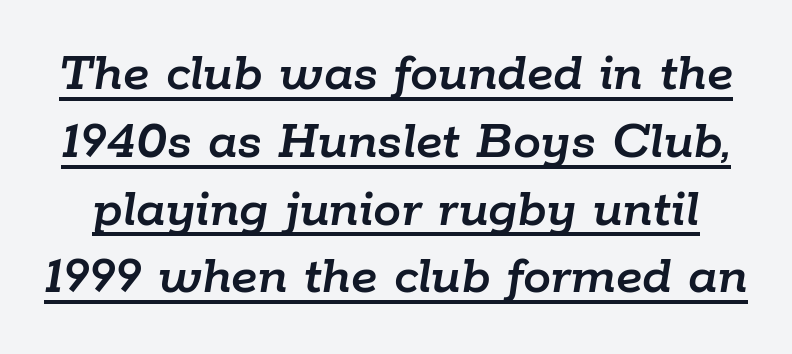
Q: Is the text italic (slanted)? A: Yes, it leans right by about 9 degrees.
Q: Is the text underlined? A: Yes.
Q: Is the spacing between letters normal or unusually wide? A: Normal.
Q: Width (condensed, normal, or wide)? A: Normal.
Q: Stroke contrast? A: Low.
Q: x-height? A: Medium.
Q: Monospaced? A: No.
